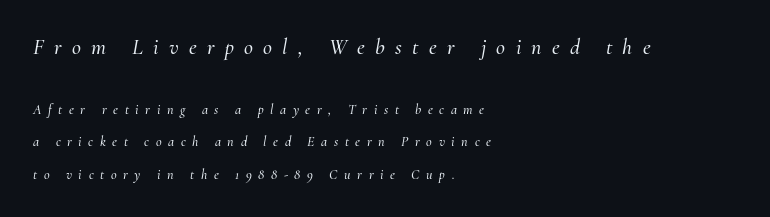
The image shows 22 px text type, italic (leaning right); set left-aligned, loose line spacing (2.3x), unusually wide letter spacing (+0.47 em), not underlined; the first (top) block is 1.57x larger.
